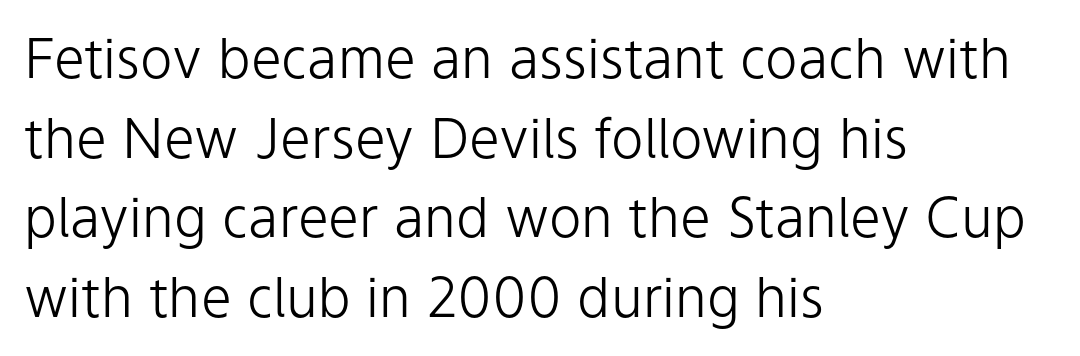
Q: Is the text bold? A: No.
Q: Is the text italic (slanted)? A: No, it is upright.
Q: Is the typeface a serif or a sans-serif typeface? A: Sans-serif.
Q: Is the text underlined? A: No.
Q: How is the paragraph aligned? A: Left-aligned.
Q: Is the spacing between letters normal or unusually wide? A: Normal.
Q: Is the spacing between lines tight, normal or loose? A: Normal.
Q: Width (condensed, normal, or wide)? A: Normal.
Q: Stroke contrast? A: Low.
Q: x-height? A: Medium.
Q: Monospaced? A: No.
